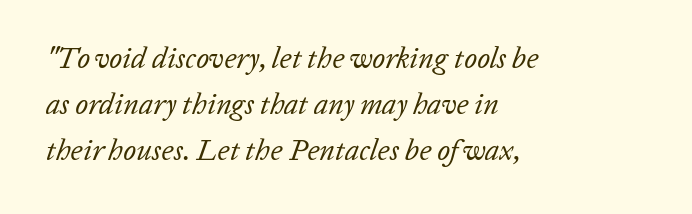
Q: Is the text bold? A: No.
Q: Is the text italic (slanted)? A: Yes, it leans right by about 20 degrees.
Q: Is the text underlined? A: No.
Q: How is the paragraph aligned? A: Left-aligned.
Q: Is the spacing between letters normal or unusually wide? A: Normal.
Q: Is the spacing between lines tight, normal or loose? A: Normal.
Q: Width (condensed, normal, or wide)? A: Normal.
Q: Stroke contrast? A: Low.
Q: x-height? A: Medium.
Q: Monospaced? A: No.
